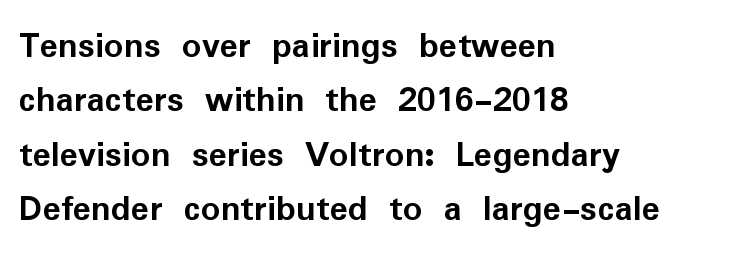
Q: Is the text bold? A: Yes.
Q: Is the text italic (slanted)? A: No, it is upright.
Q: Is the typeface a serif or a sans-serif typeface? A: Sans-serif.
Q: Is the text underlined? A: No.
Q: How is the paragraph aligned? A: Left-aligned.
Q: Is the spacing between letters normal or unusually wide? A: Normal.
Q: Is the spacing between lines tight, normal or loose? A: Normal.
Q: Width (condensed, normal, or wide)? A: Normal.
Q: Stroke contrast? A: Low.
Q: x-height? A: Medium.
Q: Monospaced? A: No.
